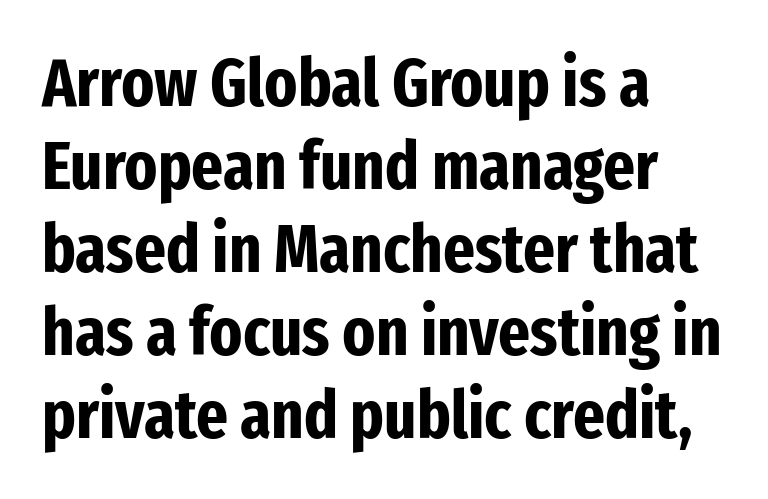
The image shows 68 px bold, condensed sans-serif type, upright; set left-aligned, line spacing 1.22x, normal letter spacing, not underlined; low stroke contrast and a medium x-height.
